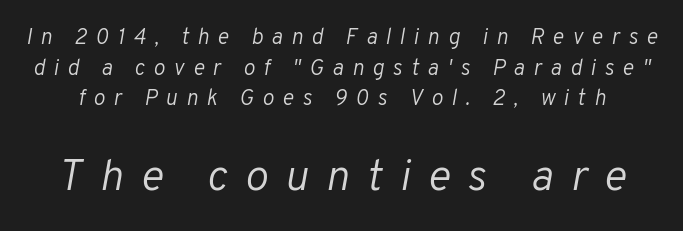
Note the varied advance widths — an 'i' is clearly narrower than an 'm'. Characters are canted at an angle relative to the baseline's perpendicular. Is this a heavy cut? Hardly; it is regular or lighter. Type without underlining. This layout puts the modest block above and the oversized block below. Loose tracking; the words dissolve into strings of separated letters.
